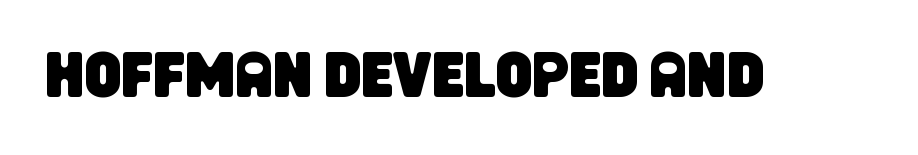
A typesetter would call this proportional, since set widths differ per character. Each row of text sits above clean, open space. To sum up the face: it is a sans, with no serifs. The type is set solid horizontally, with unmodified tracking.
